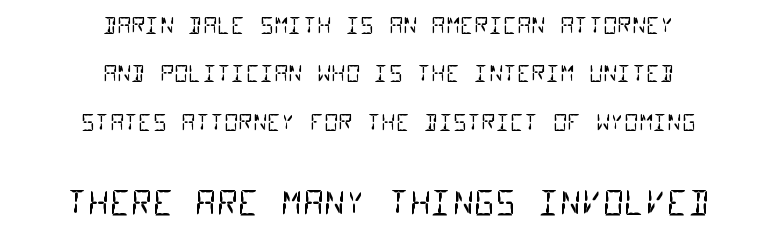
{"serif": "no", "bold": "no", "weight": "regular", "width": "condensed", "stroke_contrast": "low", "x_height": "large", "monospaced": "yes", "underline": "no", "align": "center", "line_spacing": "loose", "line_spacing_ratio": 2.2, "letter_spacing": "normal", "letter_spacing_em": 0.0, "larger_block": "second", "size_ratio": 1.5, "glyph_px": 33}
